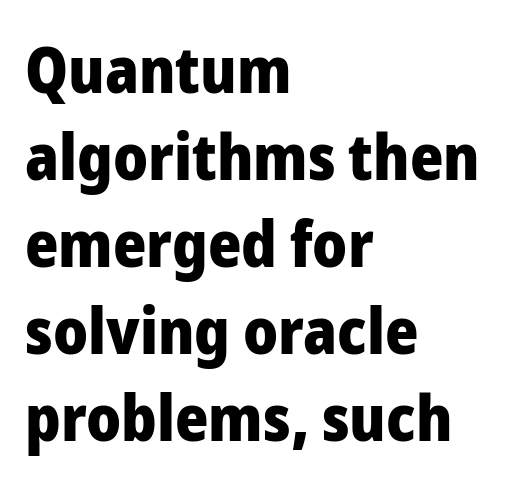
Clear beneath every line of the passage. Regarding serifs, this sample does without them. The font is running at its bold setting. Does the copy run flush right? No — it runs flush left. The passage shown is typed in a proportional face where columns would drift.
